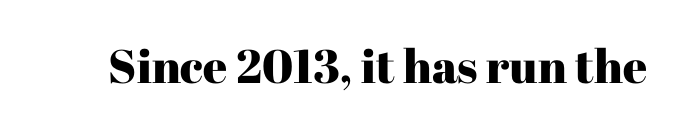
{"serif": "yes", "italic": "no", "width": "normal", "stroke_contrast": "high", "x_height": "medium", "monospaced": "no", "underline": "no", "letter_spacing": "normal", "letter_spacing_em": 0.0, "glyph_px": 47}
